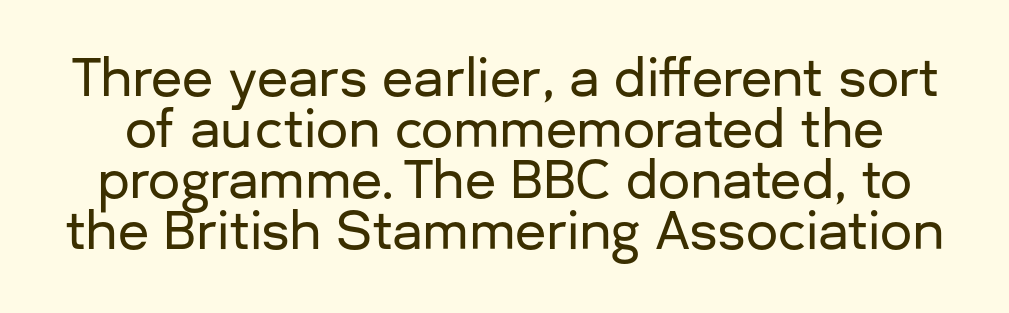
Typographically, this falls in the sans-serif category. Leading is clearly below the norm, producing a dense column. The lettering stays uniformly vertical, giving the passage a roman look. These lines are rendered in a variable-pitch font. What stands out about the letter spacing? Nothing — it is the standard amount.
